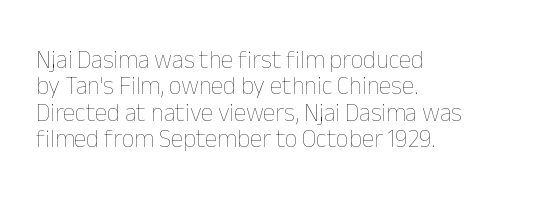
The image shows 25 px text type, upright; set left-aligned, tight line spacing (1.06x), normal letter spacing, not underlined.
